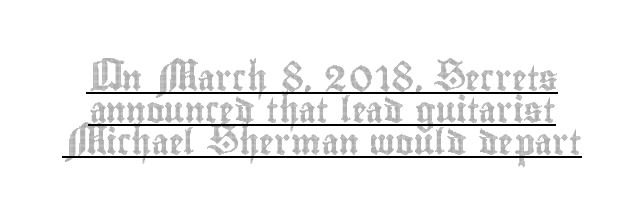
Q: Is the text italic (slanted)? A: No, it is upright.
Q: Is the text underlined? A: Yes.
Q: Is the spacing between letters normal or unusually wide? A: Normal.
Q: Is the spacing between lines tight, normal or loose? A: Normal.
